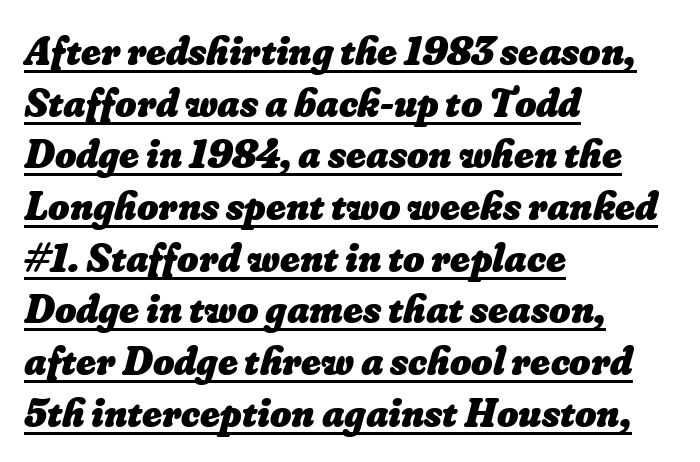
{"bold": "yes", "weight": "heavy", "width": "normal", "stroke_contrast": "low", "x_height": "small", "monospaced": "no", "underline": "yes", "align": "left", "line_spacing": "normal", "line_spacing_ratio": 1.26, "letter_spacing": "normal", "letter_spacing_em": 0.0, "glyph_px": 41}
